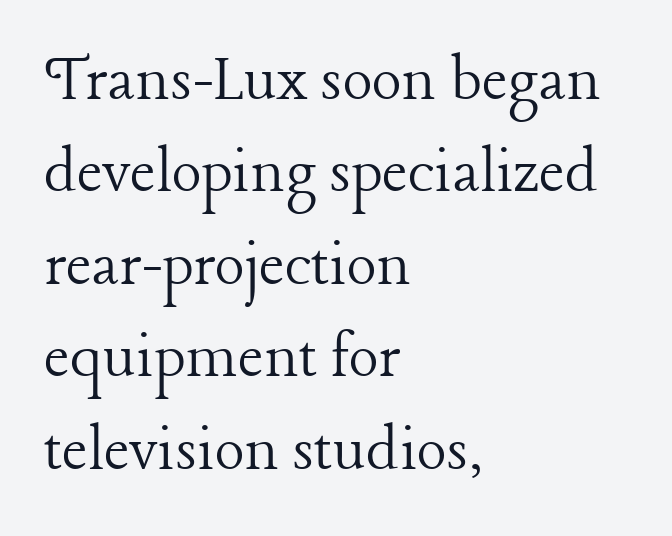
{"serif": "yes", "italic": "no", "bold": "no", "weight": "light", "width": "normal", "stroke_contrast": "low", "x_height": "medium", "monospaced": "no", "underline": "no", "align": "left", "line_spacing": "normal", "line_spacing_ratio": 1.32, "letter_spacing": "normal", "letter_spacing_em": 0.0, "glyph_px": 70}
